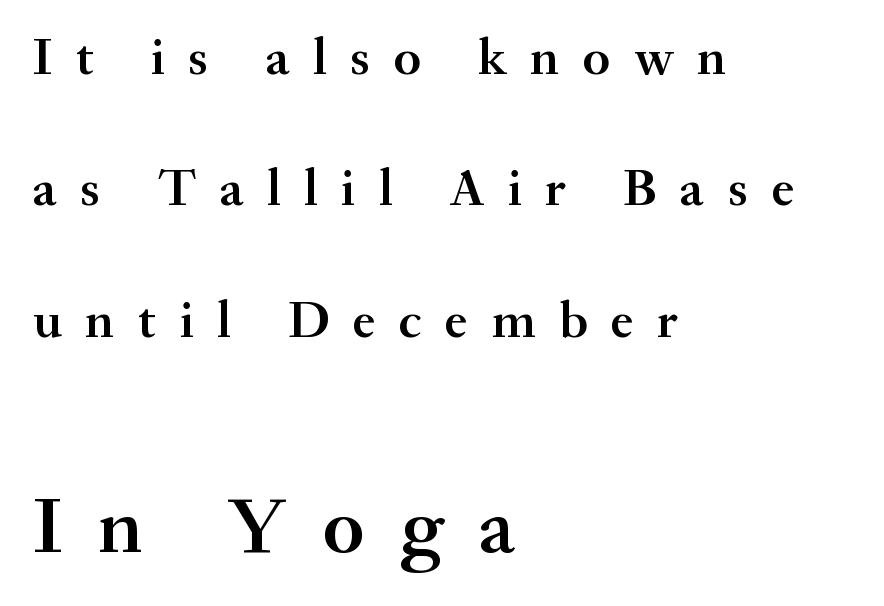
Q: Is the text bold? A: Semi-bold.
Q: Is the text italic (slanted)? A: No, it is upright.
Q: Is the typeface a serif or a sans-serif typeface? A: Serif.
Q: Is the text underlined? A: No.
Q: How is the paragraph aligned? A: Left-aligned.
Q: Is the spacing between letters normal or unusually wide? A: Unusually wide.
Q: Is the spacing between lines tight, normal or loose? A: Loose.
Q: Which block of text is set in a larger size, the first (top) or the second (bottom)? A: The second (bottom) one.
Q: Width (condensed, normal, or wide)? A: Normal.
Q: Stroke contrast? A: Medium.
Q: x-height? A: Small.
Q: Monospaced? A: No.
